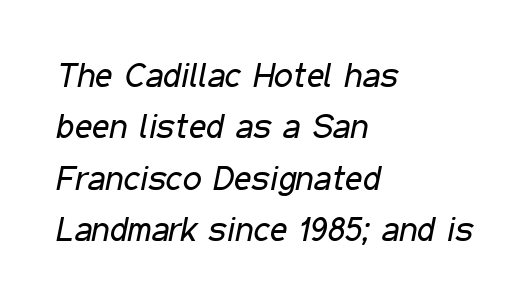
Tall strokes in this sample are angled rather than plumb. One glance says typical: line gaps are just what's usual. Caption: multi-line text, flush left, ragged right. Weight class: somewhere from thin through regular. You could not count columns in this text — the font is proportionally spaced.
